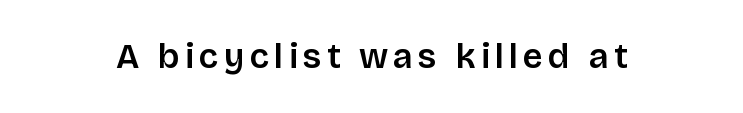
Q: Is the text bold? A: Semi-bold.
Q: Is the text italic (slanted)? A: No, it is upright.
Q: Is the typeface a serif or a sans-serif typeface? A: Sans-serif.
Q: Is the text underlined? A: No.
Q: Width (condensed, normal, or wide)? A: Normal.
Q: Stroke contrast? A: Low.
Q: x-height? A: Large.
Q: Monospaced? A: No.
